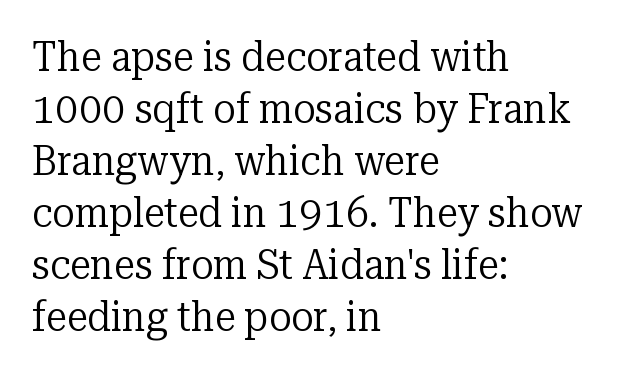
{"serif": "yes", "italic": "no", "bold": "no", "weight": "regular", "width": "normal", "stroke_contrast": "low", "x_height": "medium", "monospaced": "no", "underline": "no", "align": "left", "line_spacing_ratio": 1.24, "letter_spacing": "normal", "letter_spacing_em": 0.0, "glyph_px": 42}
